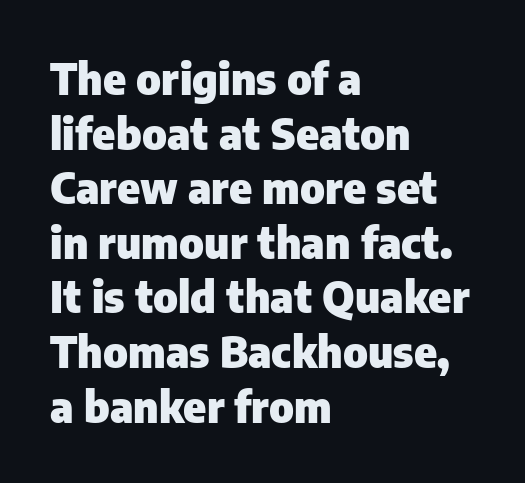
{"serif": "no", "italic": "no", "bold": "yes", "weight": "heavy", "width": "normal", "stroke_contrast": "low", "x_height": "medium", "monospaced": "no", "underline": "no", "align": "left", "line_spacing": "normal", "line_spacing_ratio": 1.27, "letter_spacing": "normal", "letter_spacing_em": 0.0, "glyph_px": 43}
